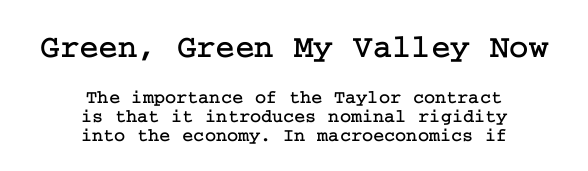
Default kerning and tracking; the words read as compact shapes. Students, observe: this is what under-led, compact text looks like. Large over small — that's the arrangement of the two blocks here. Italic: no, the glyphs are upright roman. Casual observation: everything's sitting right in the middle.
